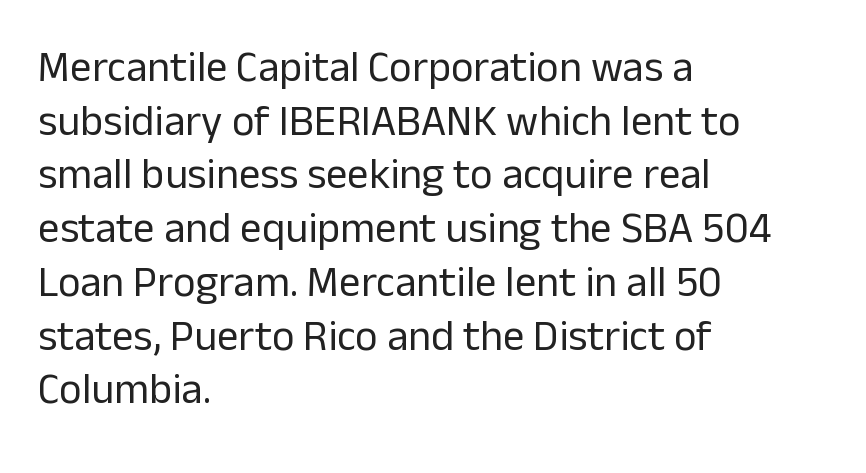
{"serif": "no", "italic": "no", "bold": "no", "weight": "regular", "width": "normal", "stroke_contrast": "low", "x_height": "medium", "monospaced": "no", "underline": "no", "align": "left", "line_spacing": "normal", "line_spacing_ratio": 1.25, "letter_spacing": "normal", "letter_spacing_em": 0.0, "glyph_px": 43}
